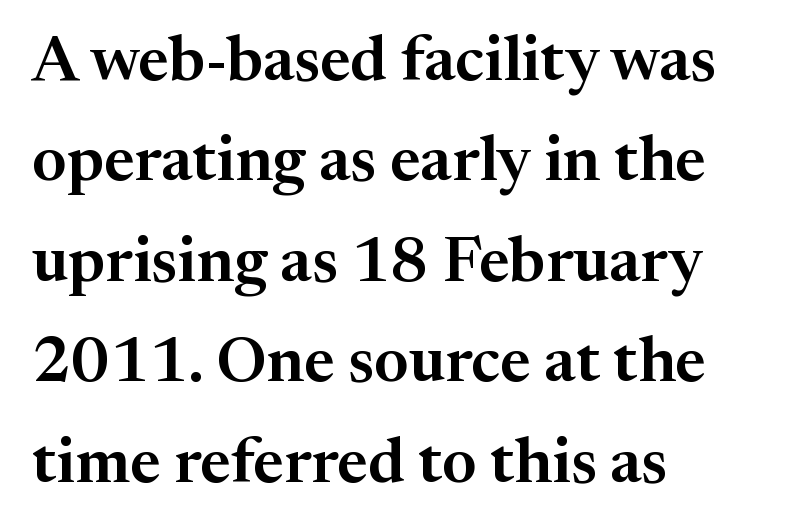
Q: Is the text italic (slanted)? A: No, it is upright.
Q: Is the typeface a serif or a sans-serif typeface? A: Serif.
Q: Is the text underlined? A: No.
Q: How is the paragraph aligned? A: Left-aligned.
Q: Is the spacing between letters normal or unusually wide? A: Normal.
Q: Is the spacing between lines tight, normal or loose? A: Normal.
Q: Width (condensed, normal, or wide)? A: Normal.
Q: Stroke contrast? A: Medium.
Q: x-height? A: Medium.
Q: Monospaced? A: No.
